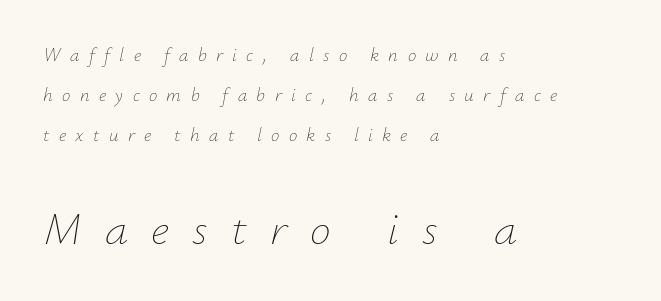
The image shows 47 px thin type, italic (leaning right); set left-aligned, loose line spacing (2.11x), unusually wide letter spacing (+0.49 em), not underlined; the second (bottom) block is 2.47x larger; low stroke contrast and a small x-height.
